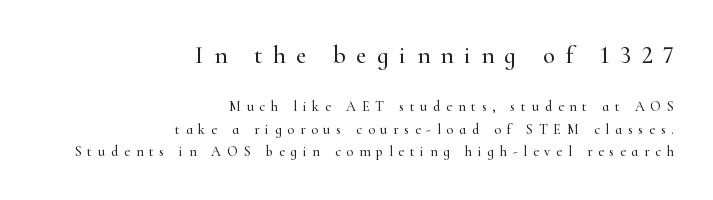
Whoever set this made the first block the dominant, larger element. The line-height multiplier appears to be the usual default. Line endings align vertically; line beginnings do not. The area under the type is left untouched.
